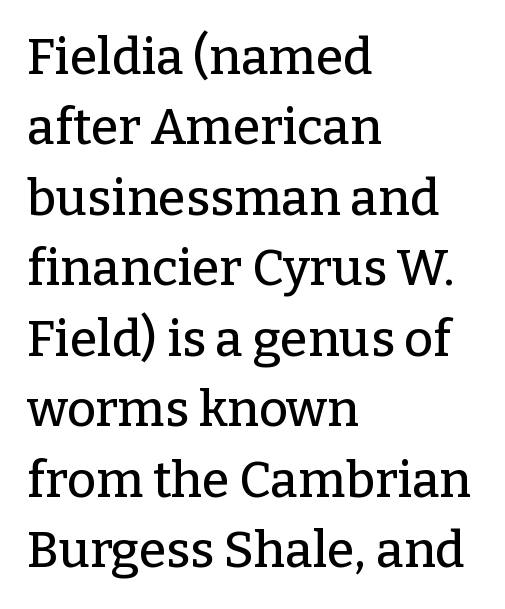
Q: Is the text italic (slanted)? A: No, it is upright.
Q: Is the typeface a serif or a sans-serif typeface? A: Serif.
Q: Is the text underlined? A: No.
Q: How is the paragraph aligned? A: Left-aligned.
Q: Is the spacing between letters normal or unusually wide? A: Normal.
Q: Is the spacing between lines tight, normal or loose? A: Normal.
Q: Width (condensed, normal, or wide)? A: Normal.
Q: Stroke contrast? A: Low.
Q: x-height? A: Medium.
Q: Monospaced? A: No.
